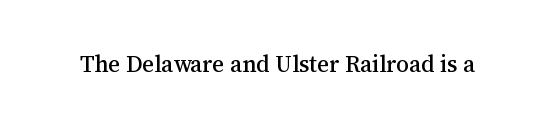
Each word holds together tightly as a unit, with standard inter-letter gaps. Posture: upright roman. The specimen omits any rule beneath the text block's lines.
